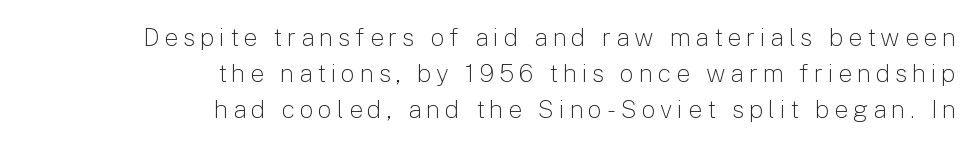
{"italic": "no", "bold": "no", "underline": "no", "align": "right", "line_spacing": "normal", "line_spacing_ratio": 1.45, "glyph_px": 25}
